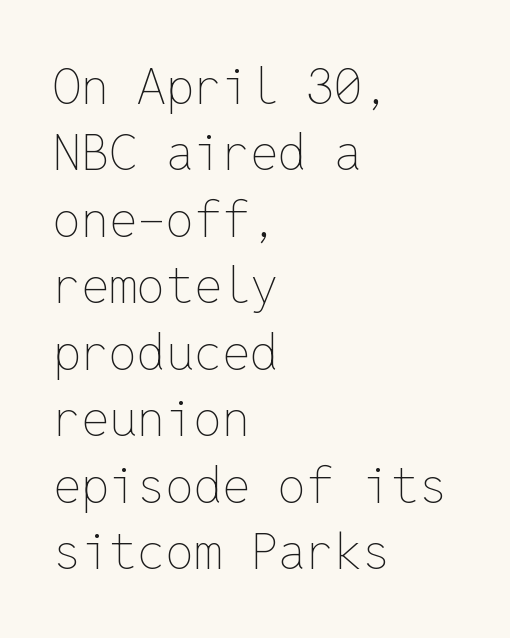
The image shows 50 px thin type, upright, monospaced; set left-aligned, normal line spacing (1.33x), normal letter spacing, not underlined; low stroke contrast and a medium x-height.
